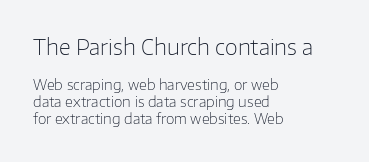
The specimen reads as upright at a glance. The setting favours the left margin, as ordinary paragraphs usually do. Of the two passages, the one on top uses the larger point size. Words appear dense and cohesive because spacing is normal. Clear beneath every line of the passage. On a weight scale, this lands at 450 or below.
